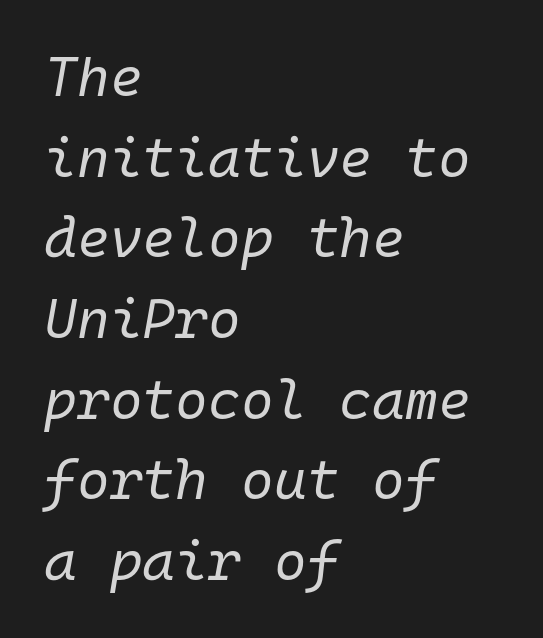
Caption: standard tracking, unaltered. Lines of text with bare space underneath. No heavy texture on the line: the type isn't bold. Line spacing here is normal.
